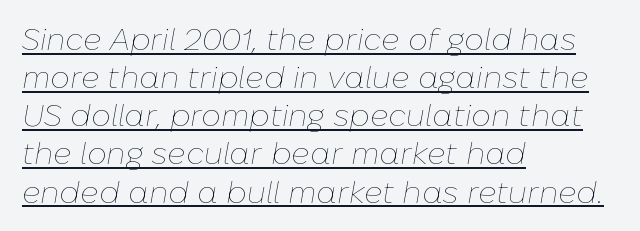
{"italic": "yes", "lean": "right", "slant_degrees": 10, "bold": "no", "weight": "thin", "width": "normal", "stroke_contrast": "low", "x_height": "medium", "monospaced": "no", "underline": "yes", "align": "left", "line_spacing_ratio": 1.23, "letter_spacing": "normal", "letter_spacing_em": 0.0, "glyph_px": 31}
